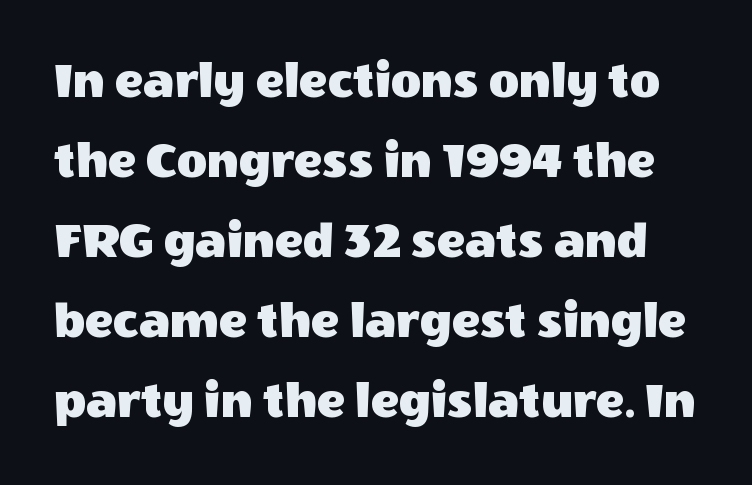
The image shows 52 px sans-serif type, upright; set normal line spacing (1.54x), normal letter spacing, not underlined; a large x-height.
